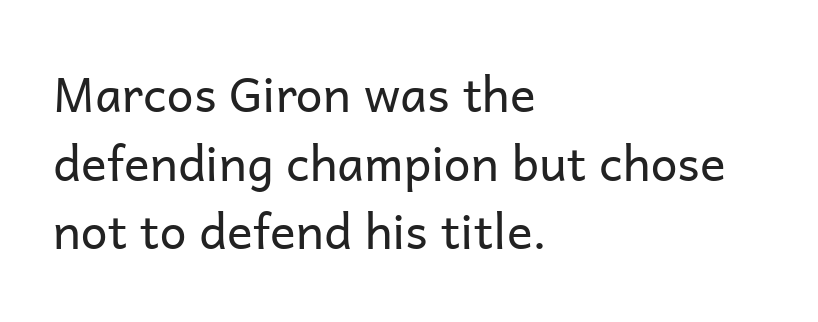
The gap between lines stays unmarked. Ordinary non-slanted type is in use. Does the copy run flush right? No — it runs flush left. Bold? No — there's no thickening of the strokes. Students, note that the glyphs here touch the page at normal intervals.
